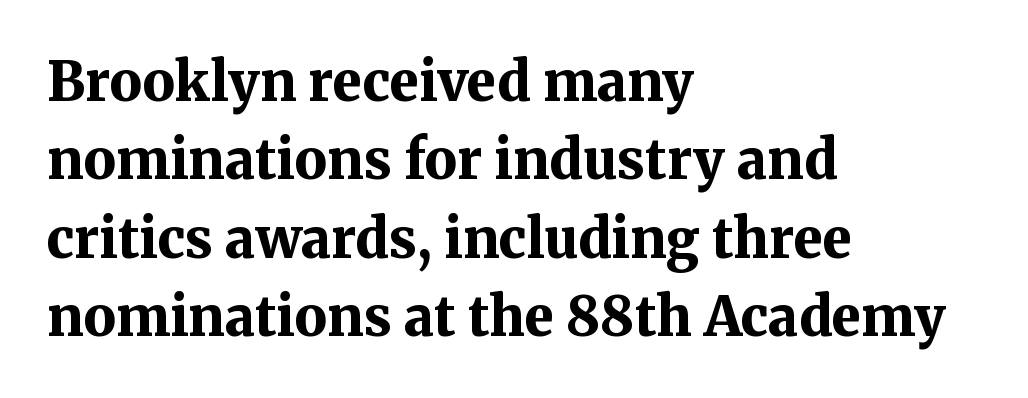
{"serif": "yes", "italic": "no", "bold": "yes", "weight": "bold", "width": "normal", "stroke_contrast": "medium", "x_height": "medium", "monospaced": "no", "underline": "no", "align": "left", "line_spacing": "normal", "line_spacing_ratio": 1.45, "letter_spacing": "normal", "letter_spacing_em": 0.0, "glyph_px": 54}
